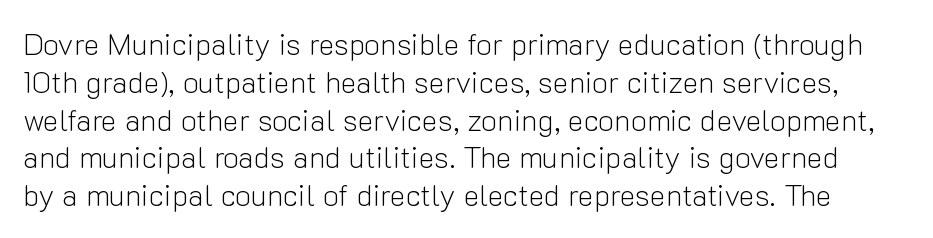
Q: Is the text bold? A: No.
Q: Is the text italic (slanted)? A: No, it is upright.
Q: Is the typeface a serif or a sans-serif typeface? A: Sans-serif.
Q: Is the text underlined? A: No.
Q: Is the spacing between letters normal or unusually wide? A: Normal.
Q: Is the spacing between lines tight, normal or loose? A: Normal.
Q: Width (condensed, normal, or wide)? A: Normal.
Q: Stroke contrast? A: Low.
Q: x-height? A: Medium.
Q: Monospaced? A: No.
